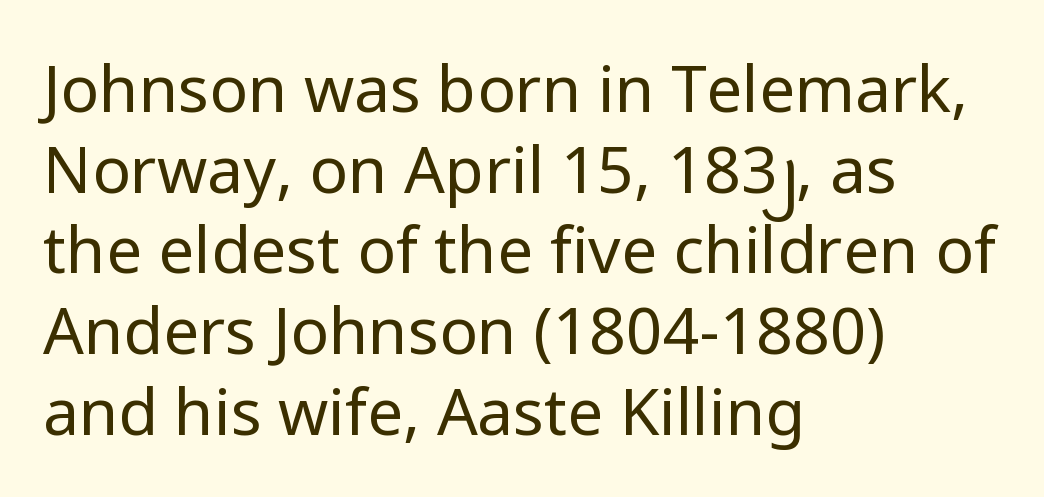
The image shows 64 px regular-weight sans-serif type, upright; set left-aligned, normal line spacing (1.26x), normal letter spacing, not underlined; low stroke contrast and a medium x-height.
